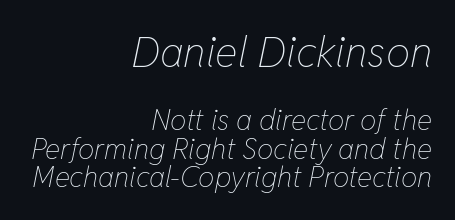
Q: Is the text bold? A: No.
Q: Is the text italic (slanted)? A: Yes, it leans right by about 11 degrees.
Q: Is the text underlined? A: No.
Q: How is the paragraph aligned? A: Right-aligned.
Q: Is the spacing between letters normal or unusually wide? A: Normal.
Q: Is the spacing between lines tight, normal or loose? A: Tight.
Q: Which block of text is set in a larger size, the first (top) or the second (bottom)? A: The first (top) one.
Q: Width (condensed, normal, or wide)? A: Condensed.
Q: Stroke contrast? A: Low.
Q: x-height? A: Medium.
Q: Monospaced? A: No.
